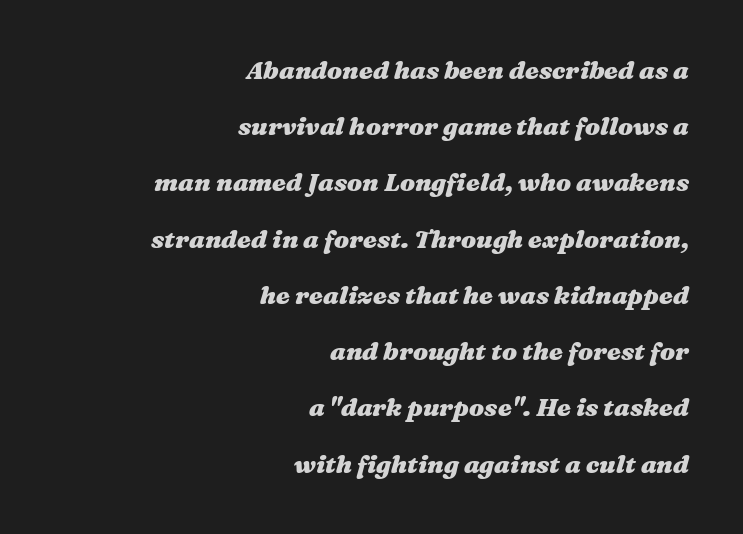
Q: Is the text bold? A: Yes.
Q: Is the text italic (slanted)? A: Yes, it leans right by about 16 degrees.
Q: Is the text underlined? A: No.
Q: How is the paragraph aligned? A: Right-aligned.
Q: Is the spacing between letters normal or unusually wide? A: Normal.
Q: Is the spacing between lines tight, normal or loose? A: Loose.
